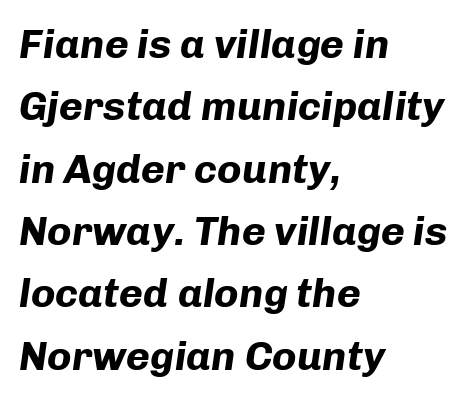
Q: Is the text bold? A: Yes.
Q: Is the text italic (slanted)? A: Yes, it leans right by about 8 degrees.
Q: Is the text underlined? A: No.
Q: How is the paragraph aligned? A: Left-aligned.
Q: Is the spacing between letters normal or unusually wide? A: Normal.
Q: Is the spacing between lines tight, normal or loose? A: Normal.
Q: Width (condensed, normal, or wide)? A: Normal.
Q: Stroke contrast? A: Low.
Q: x-height? A: Medium.
Q: Monospaced? A: No.
